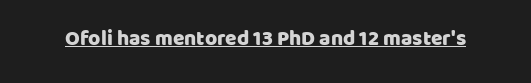
Q: Is the text italic (slanted)? A: No, it is upright.
Q: Is the text underlined? A: Yes.
Q: Is the spacing between letters normal or unusually wide? A: Normal.
